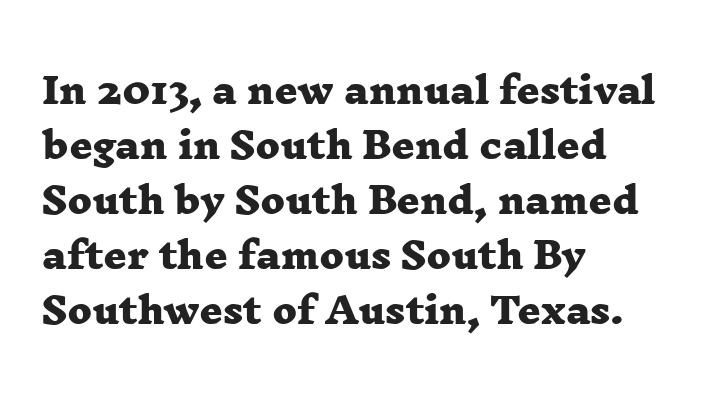
The face used here has the dense, thick strokes of a bold. The lines sit at an ordinary, default distance from one another. A typesetter would label this face a serif. You could call the tracking neutral — neither tight nor loose. Short and long lines alike share a common starting point at left. Glance below the letters and you will spot only blank space.
